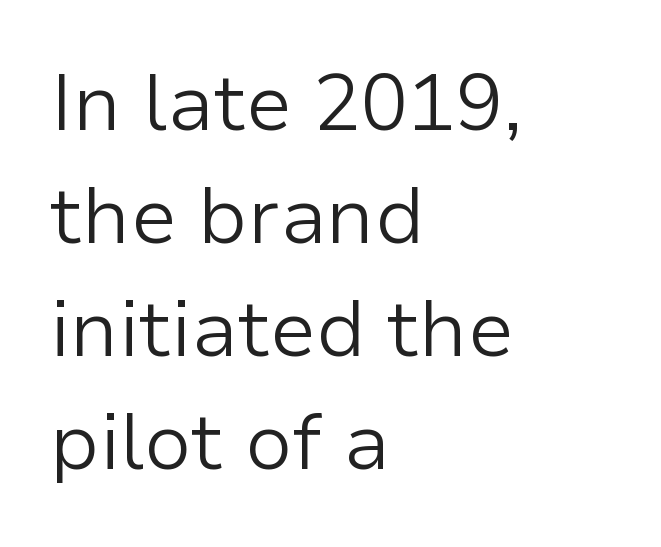
Compared with typical body copy, the letter spacing here is the same. No chunkiness to these letters — they're not bold. Compared with typical paragraphs, the rows here are spaced about the same. The typeface chosen for these lines omits serifs. Here the designer chose a conventional face with non-uniform glyph widths. Horizontal alignment here is leftward, the default for most running prose.
